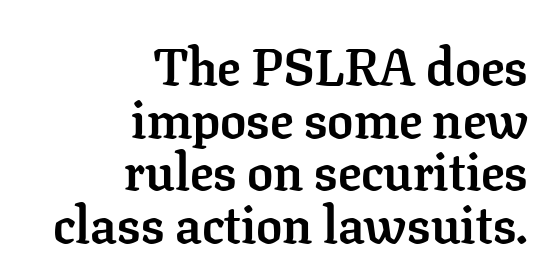
{"serif": "yes", "italic": "no", "bold": "yes", "weight": "semibold", "width": "normal", "stroke_contrast": "low", "x_height": "medium", "monospaced": "no", "underline": "no", "align": "right", "line_spacing": "tight", "line_spacing_ratio": 1.01, "letter_spacing": "normal", "letter_spacing_em": 0.0, "glyph_px": 52}
